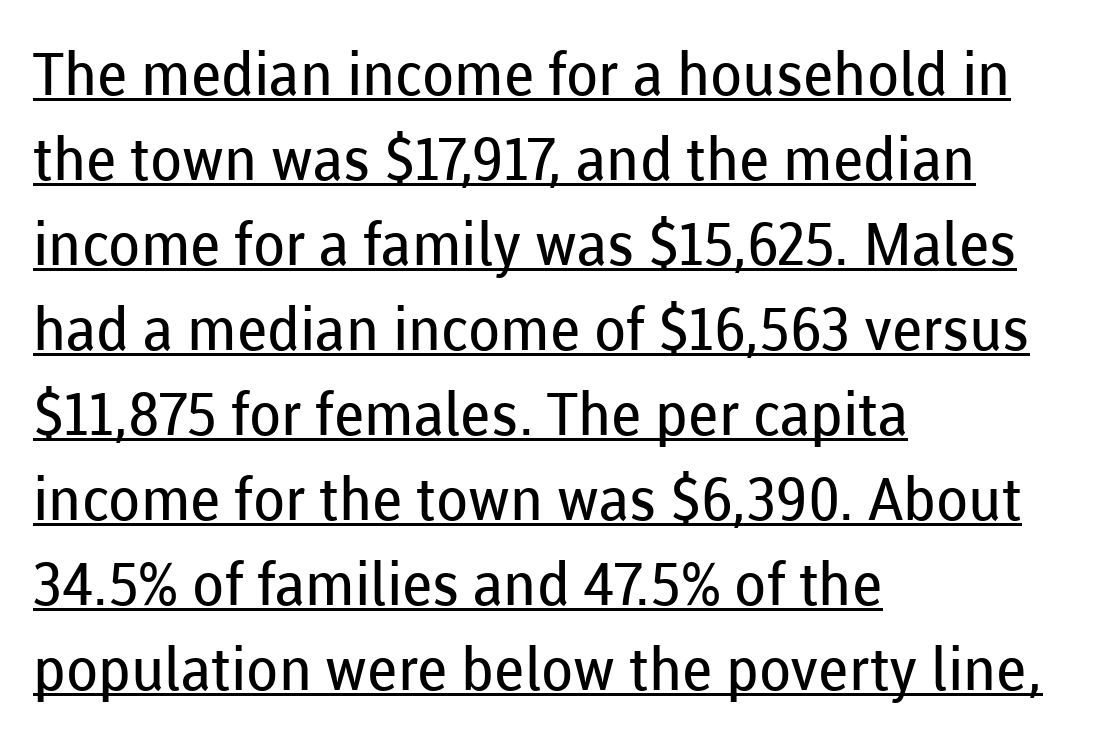
Q: Is the text bold? A: No.
Q: Is the text italic (slanted)? A: No, it is upright.
Q: Is the typeface a serif or a sans-serif typeface? A: Sans-serif.
Q: Is the text underlined? A: Yes.
Q: How is the paragraph aligned? A: Left-aligned.
Q: Is the spacing between letters normal or unusually wide? A: Normal.
Q: Is the spacing between lines tight, normal or loose? A: Normal.
Q: Width (condensed, normal, or wide)? A: Normal.
Q: Stroke contrast? A: Low.
Q: x-height? A: Medium.
Q: Monospaced? A: No.
